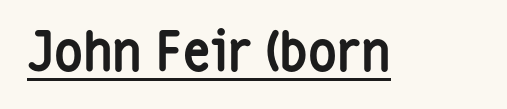
{"serif": "no", "italic": "no", "bold": "yes", "weight": "semibold", "width": "condensed", "stroke_contrast": "low", "x_height": "medium", "monospaced": "no", "underline": "yes", "letter_spacing": "normal", "letter_spacing_em": 0.0, "glyph_px": 54}
